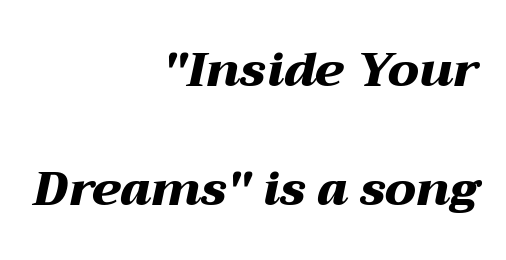
The image shows 48 px heavy, wide type, italic (leaning right); set right-aligned, loose line spacing (2.48x), normal letter spacing, not underlined; medium stroke contrast and a medium x-height.
